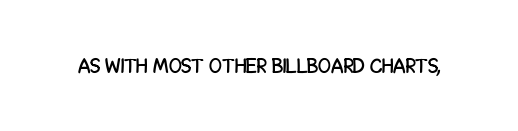
The image shows 21 px text type, upright; set normal letter spacing, not underlined.
